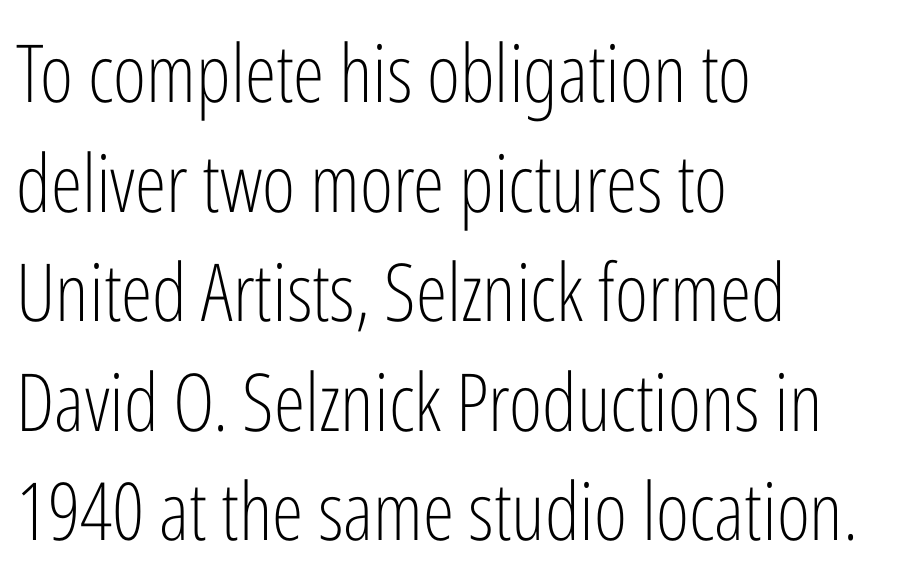
The image shows 80 px light, condensed sans-serif type, upright; set left-aligned, normal line spacing (1.37x), normal letter spacing, not underlined; low stroke contrast and a medium x-height.
